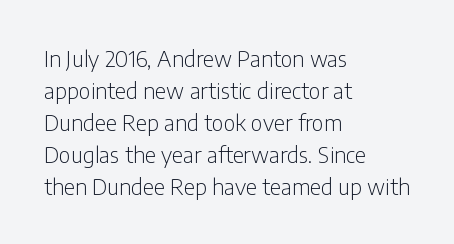
{"italic": "no", "bold": "no", "underline": "no", "align": "left", "line_spacing": "normal", "line_spacing_ratio": 1.45, "letter_spacing": "normal", "letter_spacing_em": 0.0, "glyph_px": 22}
